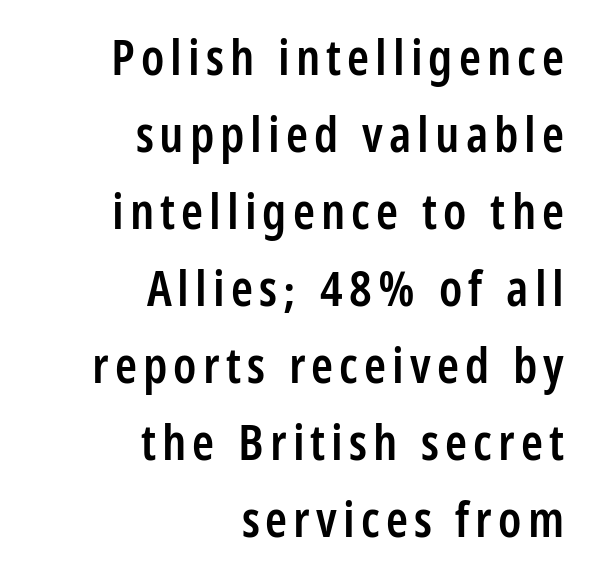
Q: Is the text bold? A: Semi-bold.
Q: Is the text italic (slanted)? A: No, it is upright.
Q: Is the typeface a serif or a sans-serif typeface? A: Sans-serif.
Q: Is the text underlined? A: No.
Q: How is the paragraph aligned? A: Right-aligned.
Q: Is the spacing between lines tight, normal or loose? A: Normal.
Q: Width (condensed, normal, or wide)? A: Condensed.
Q: Stroke contrast? A: Low.
Q: x-height? A: Large.
Q: Monospaced? A: No.
